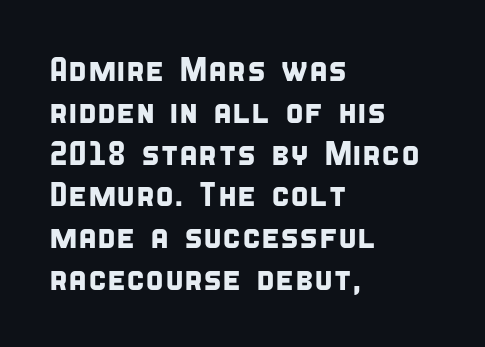
Q: Is the typeface a serif or a sans-serif typeface? A: Sans-serif.
Q: Is the text underlined? A: No.
Q: How is the paragraph aligned? A: Left-aligned.
Q: Is the spacing between letters normal or unusually wide? A: Normal.
Q: Width (condensed, normal, or wide)? A: Condensed.
Q: Stroke contrast? A: Low.
Q: x-height? A: Large.
Q: Monospaced? A: No.
